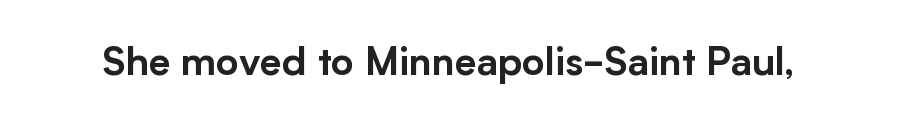
{"serif": "no", "italic": "no", "width": "normal", "stroke_contrast": "low", "x_height": "medium", "monospaced": "no", "underline": "no", "letter_spacing": "normal", "letter_spacing_em": 0.0, "glyph_px": 39}
